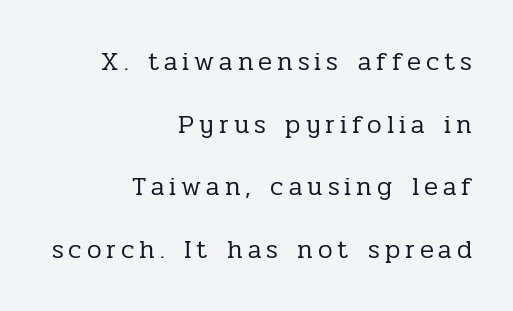
The image shows 26 px text type, upright; set right-aligned, loose line spacing (2.41x), not underlined.
